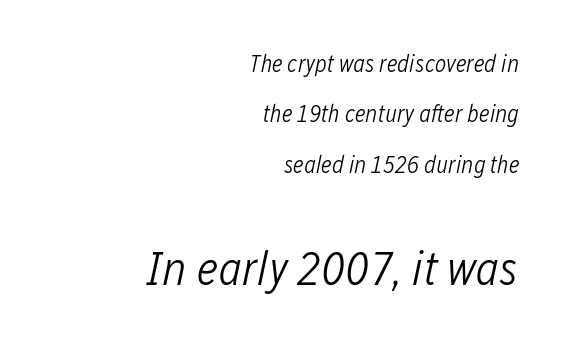
Notice how the stems are inclined rather than vertical — that's the hallmark of italics. No extra ink here — the face is not bold. Check under the words: just untouched page. The rendering uses natural spacing where letterforms have individual widths. Line ends are locked; line starts wander.
